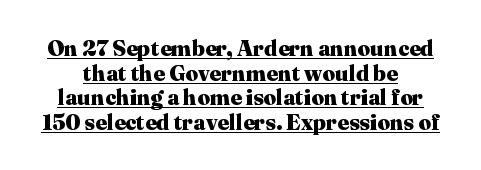
{"italic": "no", "bold": "yes", "underline": "yes", "line_spacing": "tight", "line_spacing_ratio": 1.12, "letter_spacing": "normal", "letter_spacing_em": 0.0, "glyph_px": 22}
